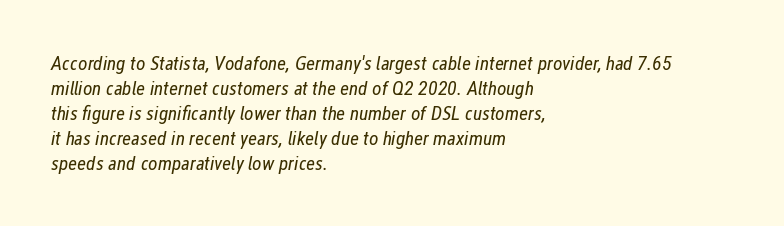
The characters are drawn with everyday or finer stroke widths. Bare-footed words on every line. In terms of letterspacing, this is plain default setting. The font's italic variant was chosen for this text.
